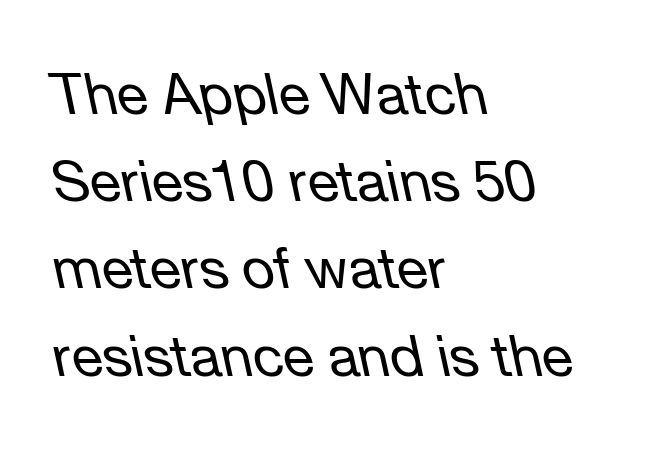
Q: Is the text bold? A: No.
Q: Is the text italic (slanted)? A: Yes, it leans left by about 12 degrees.
Q: Is the text underlined? A: No.
Q: How is the paragraph aligned? A: Left-aligned.
Q: Is the spacing between letters normal or unusually wide? A: Normal.
Q: Is the spacing between lines tight, normal or loose? A: Normal.
Q: Width (condensed, normal, or wide)? A: Normal.
Q: Stroke contrast? A: Low.
Q: x-height? A: Medium.
Q: Monospaced? A: No.
